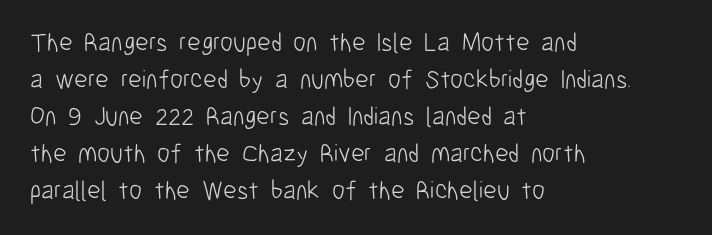
{"italic": "no", "bold": "no", "underline": "no", "align": "left", "line_spacing": "normal", "line_spacing_ratio": 1.42, "letter_spacing": "normal", "letter_spacing_em": 0.0, "glyph_px": 26}
